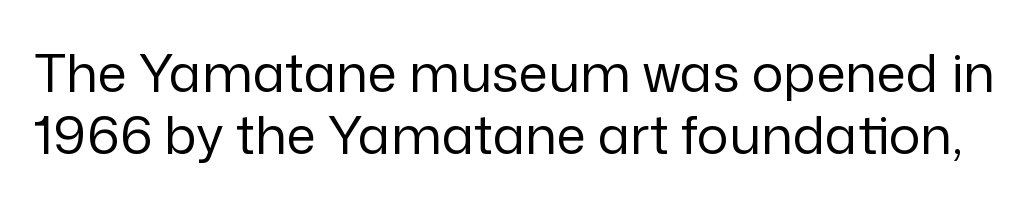
{"serif": "no", "italic": "no", "bold": "no", "weight": "regular", "width": "normal", "stroke_contrast": "low", "x_height": "medium", "monospaced": "no", "underline": "no", "line_spacing_ratio": 1.17, "letter_spacing": "normal", "letter_spacing_em": 0.0, "glyph_px": 53}
